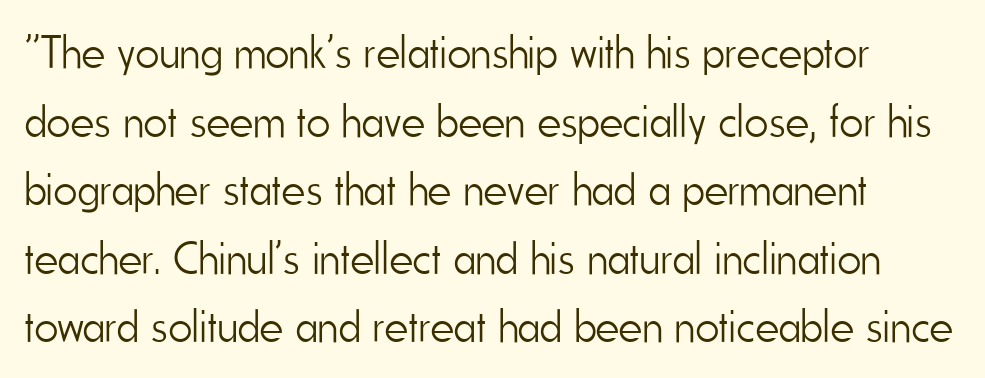
The characters are drawn with everyday or finer stroke widths. Note: no serifs on the glyphs. Each row of text sits above clean, open space. The rows are spaced the way most documents space them.
